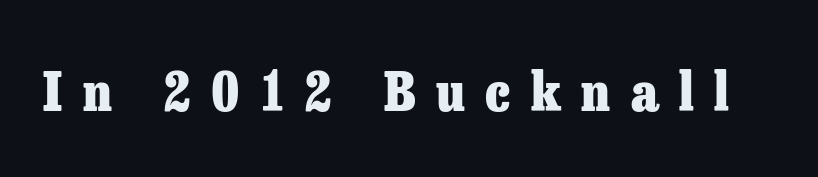
The passage shown is typed in a proportional face where columns would drift. Weight check: bold — yes, fully. Lines of text with bare space underneath. Font category for this specimen: serif. Style check: upright. The type is letterspaced generously, with wide tracking.
